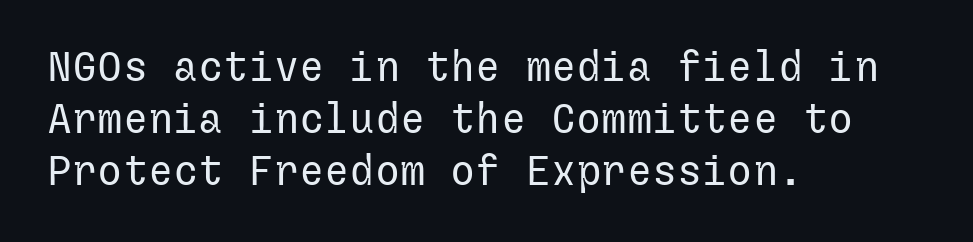
No italicization has been applied; the sample stays upright. This rendering features lettering with no underline. The tracking reads as untouched default to a designer's eye. The characters display no serif detailing; their extremities are plain. The paragraph has a hard left edge and a soft right edge. Stems here are at most as thick as an everyday book face.
